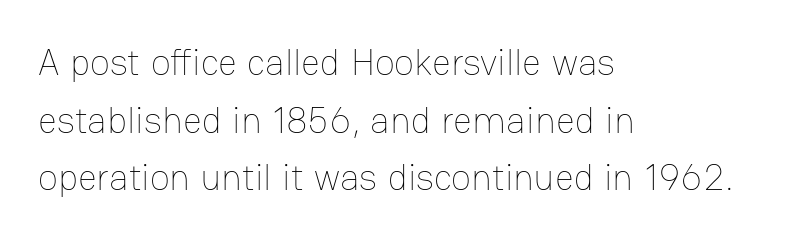
Q: Is the text bold? A: No.
Q: Is the text italic (slanted)? A: No, it is upright.
Q: Is the text underlined? A: No.
Q: How is the paragraph aligned? A: Left-aligned.
Q: Is the spacing between letters normal or unusually wide? A: Normal.
Q: Is the spacing between lines tight, normal or loose? A: Normal.
Q: Width (condensed, normal, or wide)? A: Normal.
Q: Stroke contrast? A: Low.
Q: x-height? A: Medium.
Q: Monospaced? A: No.
